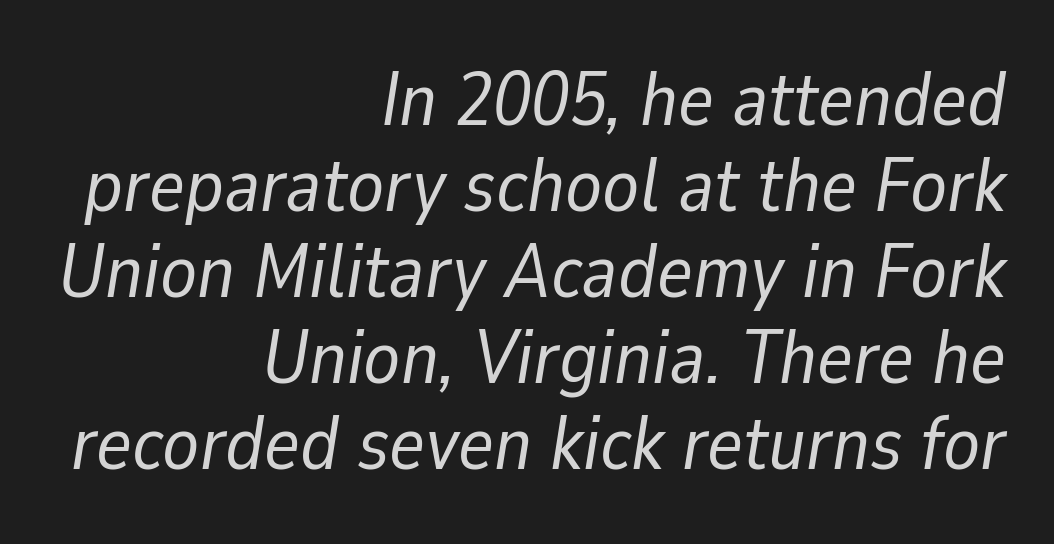
The vertical gap from one line to the next is small. Think of a printed novel: that variable character pitch is what you see here. Does extra space separate the letters? No, they use regular spacing. Rendered with sloped, italic letterforms.
